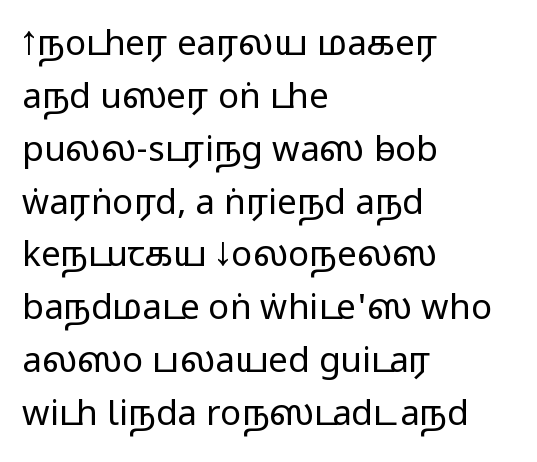
Upright lettering throughout. Caption: standard tracking, unaltered. Rows of type keep a routine distance in the vertical direction. The words here are not underlined. Is this a fixed-width face? No — the glyphs have proportional, varying widths.
